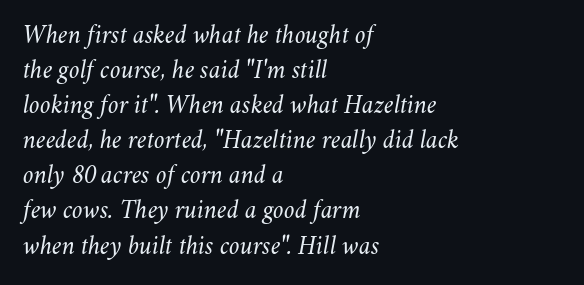
Q: Is the text bold? A: No.
Q: Is the text italic (slanted)? A: Yes, it leans right by about 11 degrees.
Q: Is the text underlined? A: No.
Q: How is the paragraph aligned? A: Left-aligned.
Q: Is the spacing between letters normal or unusually wide? A: Normal.
Q: Is the spacing between lines tight, normal or loose? A: Normal.
